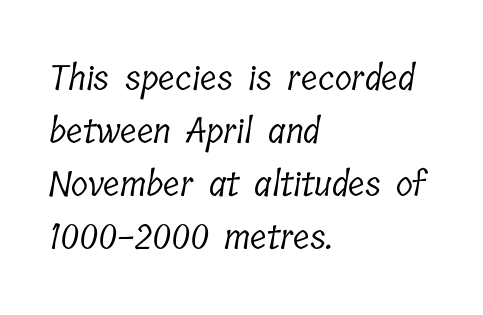
{"serif": "yes", "bold": "no", "weight": "light", "width": "condensed", "stroke_contrast": "low", "x_height": "medium", "monospaced": "no", "underline": "no", "align": "left", "line_spacing": "normal", "line_spacing_ratio": 1.51, "letter_spacing": "normal", "letter_spacing_em": 0.0, "glyph_px": 35}
